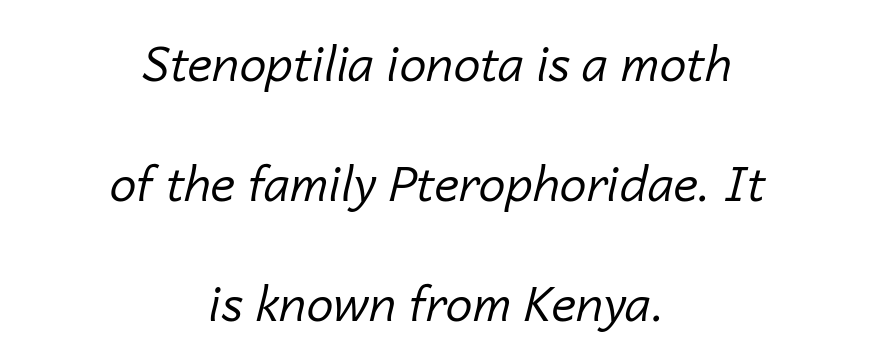
The image shows 48 px regular-weight type, italic (leaning right); set centered, loose line spacing (2.5x), normal letter spacing, not underlined; low stroke contrast and a medium x-height.
